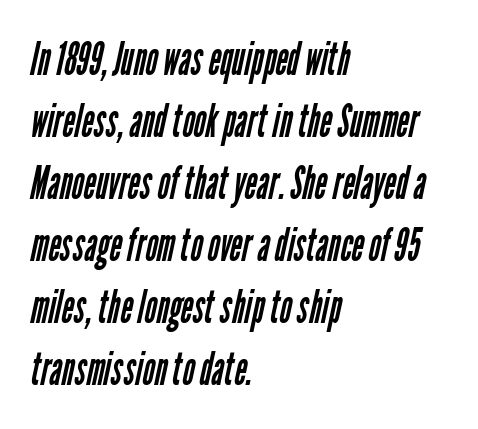
The image shows 47 px regular-weight, condensed sans-serif type; set left-aligned, normal line spacing (1.32x), normal letter spacing, not underlined; low stroke contrast and a medium x-height.
